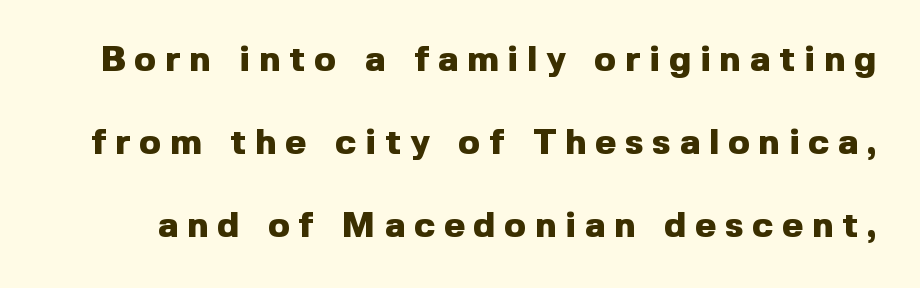
Does the weight exceed regular? Yes, all the way to bold. Honestly, the letter spacing is so wide it's the main thing you notice. The type sits square on the baseline with zero lean. The face used here is proportionally spaced, like ordinary book or web type.
